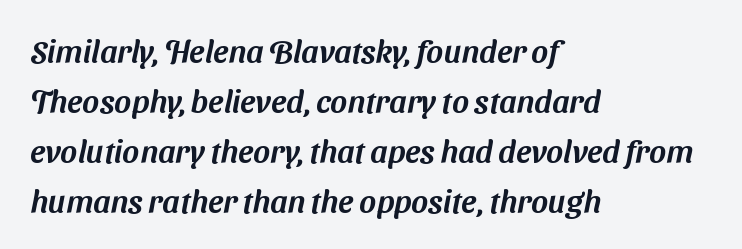
The image shows 32 px sans-serif type; set left-aligned, normal line spacing (1.56x), normal letter spacing, not underlined; medium stroke contrast and a medium x-height.
